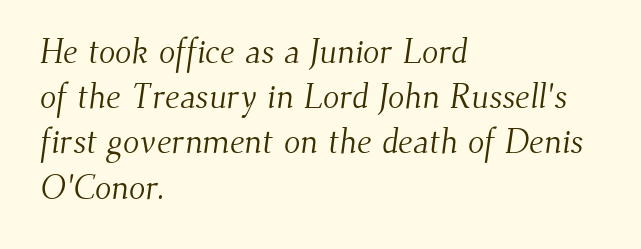
The image shows 34 px light serif type; set left-aligned, normal line spacing (1.33x), normal letter spacing, not underlined; medium stroke contrast and a small x-height.
